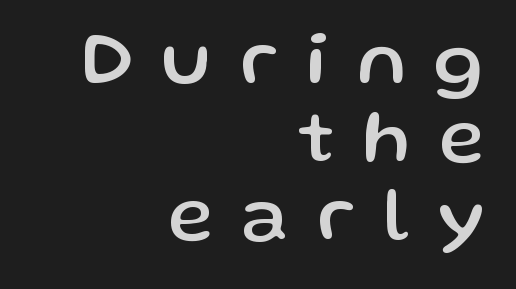
The image shows 77 px sans-serif type, upright; set right-aligned, tight line spacing (1.01x), unusually wide letter spacing (+0.37 em), not underlined; low stroke contrast and a medium x-height.
